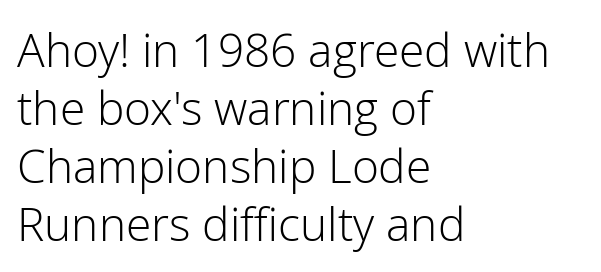
The image shows 46 px light sans-serif type, upright; set left-aligned, normal line spacing (1.26x), normal letter spacing, not underlined; low stroke contrast and a medium x-height.
